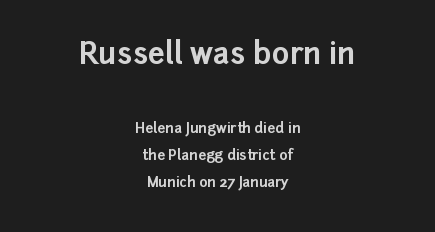
Is this a sans? Yes — the strokes have no serifs. Nope, not italic — everything's standing straight. Nothing unusual about the tracking: characters are spaced as the font intends. Words float on clear page, feet unadorned. A typesetter would call this leading open, well beyond the default.
